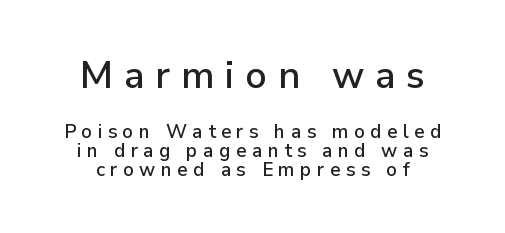
{"serif": "no", "italic": "no", "width": "normal", "stroke_contrast": "low", "x_height": "medium", "monospaced": "no", "underline": "no", "align": "center", "line_spacing": "tight", "line_spacing_ratio": 1.01, "letter_spacing": "wide", "letter_spacing_em": 0.28, "larger_block": "first", "size_ratio": 2.0, "glyph_px": 38}
